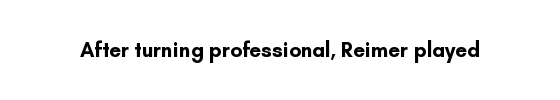
{"italic": "no", "bold": "yes", "underline": "no", "letter_spacing": "normal", "letter_spacing_em": 0.0, "glyph_px": 21}
